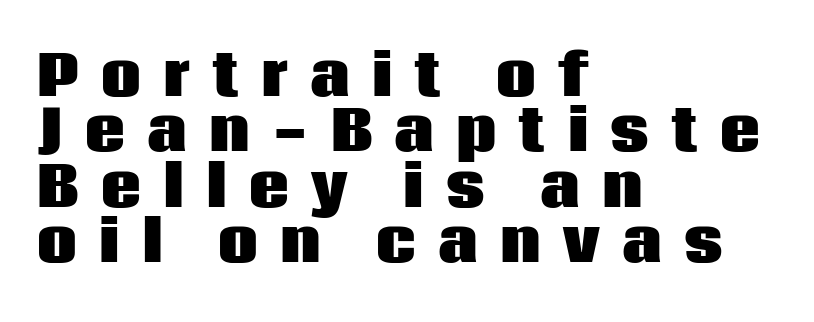
{"serif": "no", "italic": "no", "bold": "yes", "weight": "heavy", "width": "normal", "stroke_contrast": "low", "x_height": "large", "monospaced": "no", "underline": "no", "align": "left", "line_spacing": "tight", "line_spacing_ratio": 0.99, "letter_spacing": "wide", "letter_spacing_em": 0.4, "glyph_px": 56}
